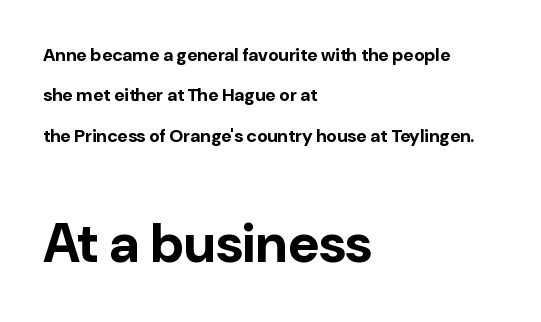
Q: Is the text bold? A: Yes.
Q: Is the text italic (slanted)? A: No, it is upright.
Q: Is the typeface a serif or a sans-serif typeface? A: Sans-serif.
Q: Is the text underlined? A: No.
Q: How is the paragraph aligned? A: Left-aligned.
Q: Is the spacing between letters normal or unusually wide? A: Normal.
Q: Is the spacing between lines tight, normal or loose? A: Loose.
Q: Which block of text is set in a larger size, the first (top) or the second (bottom)? A: The second (bottom) one.
Q: Width (condensed, normal, or wide)? A: Normal.
Q: Stroke contrast? A: Low.
Q: x-height? A: Medium.
Q: Monospaced? A: No.
